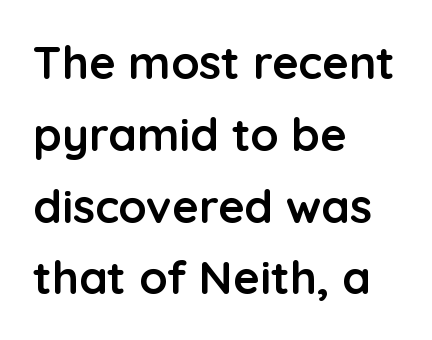
Style check: upright. Think of a printed novel: that variable character pitch is what you see here. These lines keep a tight, regular rhythm from letter to letter. Leftover space on each line is placed entirely after the last word. Quick note: interline space is typical.
